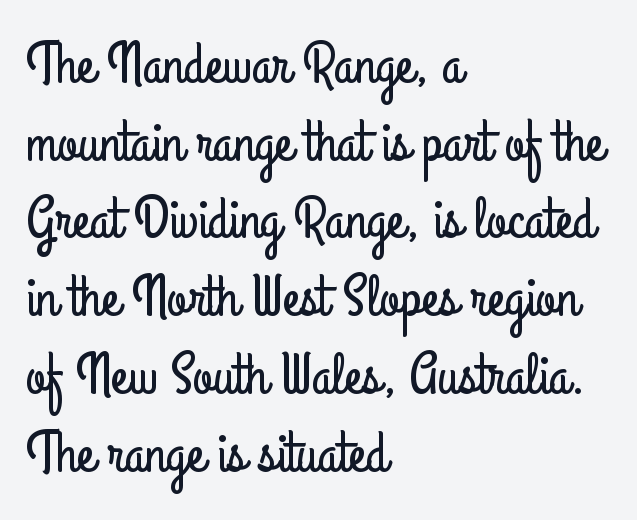
The image shows 58 px condensed sans-serif type; set left-aligned, normal line spacing (1.34x), normal letter spacing, not underlined; low stroke contrast and a small x-height.
